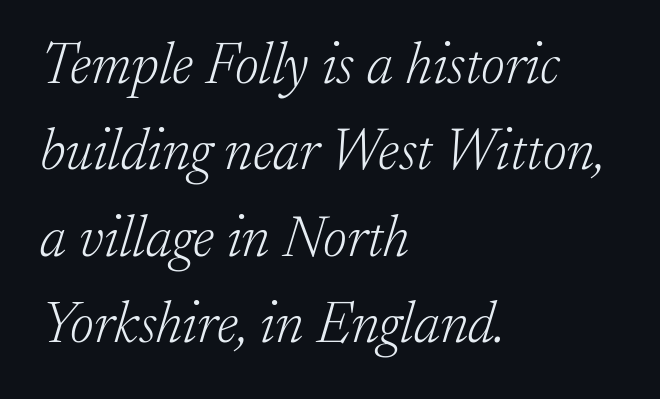
Q: Is the text bold? A: No.
Q: Is the text italic (slanted)? A: Yes, it leans right by about 17 degrees.
Q: Is the typeface a serif or a sans-serif typeface? A: Serif.
Q: Is the text underlined? A: No.
Q: How is the paragraph aligned? A: Left-aligned.
Q: Is the spacing between letters normal or unusually wide? A: Normal.
Q: Is the spacing between lines tight, normal or loose? A: Normal.
Q: Width (condensed, normal, or wide)? A: Normal.
Q: Stroke contrast? A: Low.
Q: x-height? A: Small.
Q: Monospaced? A: No.
